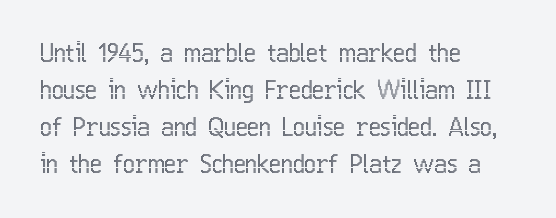
{"italic": "no", "underline": "no", "align": "left", "line_spacing": "normal", "line_spacing_ratio": 1.48, "letter_spacing": "normal", "letter_spacing_em": 0.0, "glyph_px": 25}
